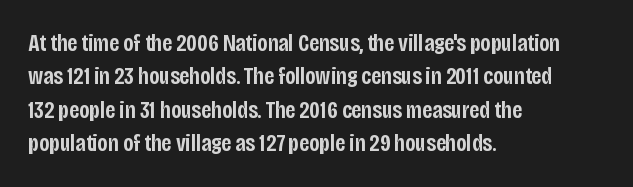
The image shows 24 px text type, upright; set left-aligned, normal line spacing (1.39x), normal letter spacing, not underlined.
